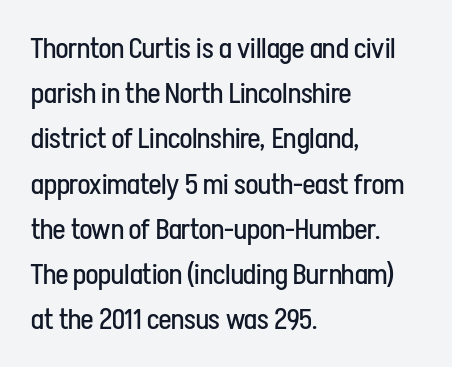
The words here are not underlined. Honestly, the row spacing looks completely unremarkable. No chunkiness to these letters — they're not bold. Look at the tracking — it's just the regular setting, nothing added. Think of a printed novel: that variable character pitch is what you see here. To sum up the face: it is a sans, with no serifs.
